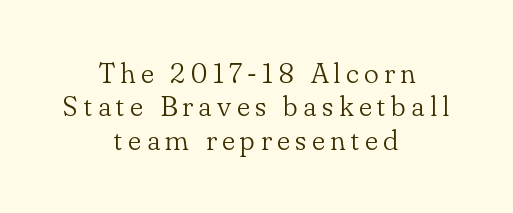
Unmarked baselines from the first word to the last. Rendered with straight, roman letterforms. The passage is arranged like a title page — every line centered. These lines are rendered in a variable-pitch font. Yep, those are serifs on the letters. The weight would be labelled regular, book, light, or lighter still.
